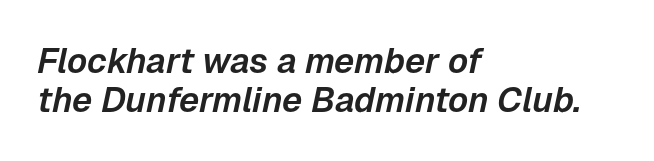
{"italic": "yes", "lean": "right", "slant_degrees": 12, "width": "normal", "stroke_contrast": "low", "x_height": "medium", "monospaced": "no", "underline": "no", "align": "left", "line_spacing": "tight", "line_spacing_ratio": 1.12, "letter_spacing": "normal", "letter_spacing_em": 0.0, "glyph_px": 35}
